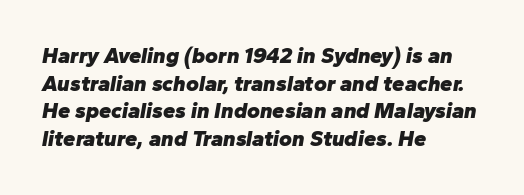
{"italic": "yes", "lean": "right", "slant_degrees": 10, "bold": "yes", "underline": "no", "align": "left", "line_spacing": "normal", "line_spacing_ratio": 1.26, "letter_spacing": "normal", "letter_spacing_em": 0.0, "glyph_px": 22}
